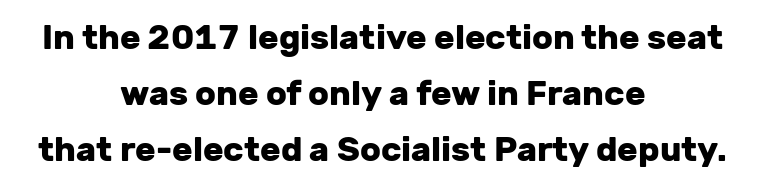
Q: Is the text bold? A: Yes.
Q: Is the text italic (slanted)? A: No, it is upright.
Q: Is the typeface a serif or a sans-serif typeface? A: Sans-serif.
Q: Is the text underlined? A: No.
Q: How is the paragraph aligned? A: Centered.
Q: Is the spacing between letters normal or unusually wide? A: Normal.
Q: Is the spacing between lines tight, normal or loose? A: Normal.
Q: Width (condensed, normal, or wide)? A: Normal.
Q: Stroke contrast? A: Low.
Q: x-height? A: Medium.
Q: Monospaced? A: No.
